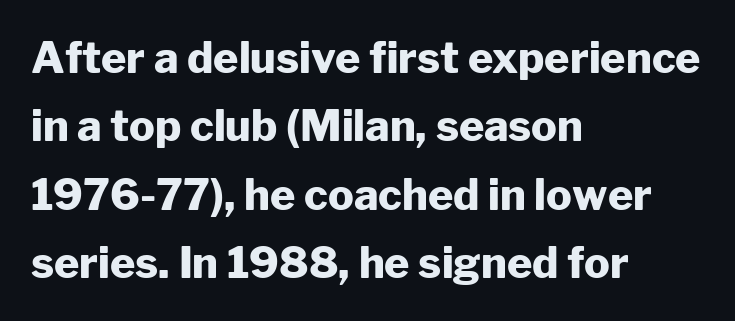
{"serif": "no", "italic": "no", "bold": "yes", "weight": "heavy", "width": "normal", "stroke_contrast": "low", "x_height": "medium", "monospaced": "no", "underline": "no", "align": "left", "line_spacing": "normal", "line_spacing_ratio": 1.59, "letter_spacing": "normal", "letter_spacing_em": 0.0, "glyph_px": 43}
